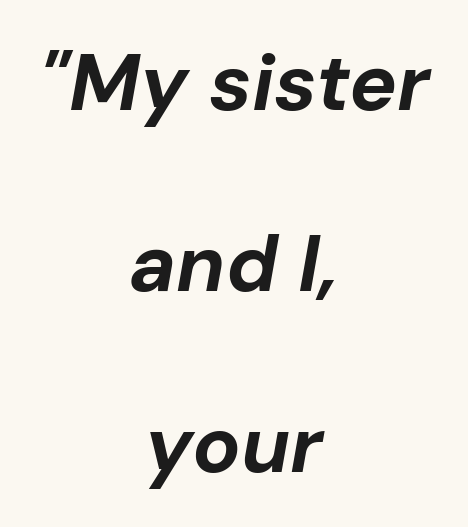
The rag falls on both sides of this text block equally. A full-strength bold gives these letters their thick strokes. Each word holds together tightly as a unit, with standard inter-letter gaps. Letters rest on an invisible, unmarked baseline.
